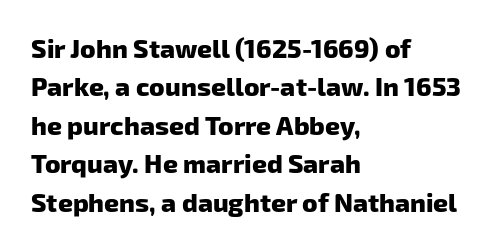
Check the space under the baseline: it is left empty. Spacing between characters is what you'd get straight out of the box. If you measured baseline to baseline, you'd find a middling distance. As a designer I'd log this as weight 700, bold. The paragraph shown leans on its left margin.
